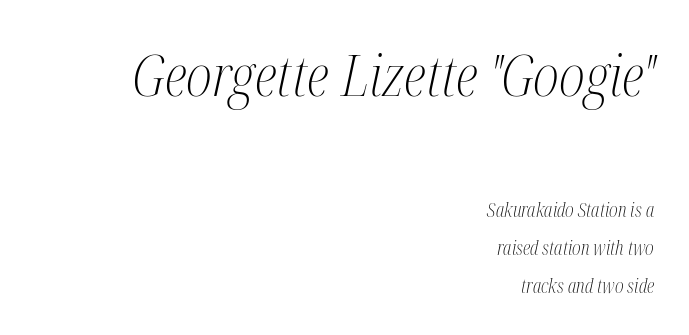
Is there much room between lines? Yes — plenty of vertical air separates them. The strokes are not fattened; the text isn't bold. Here the designer chose a conventional face with non-uniform glyph widths. If you squint, the top block still reads clearly — it's the larger of the two. Slanted lettering throughout.
